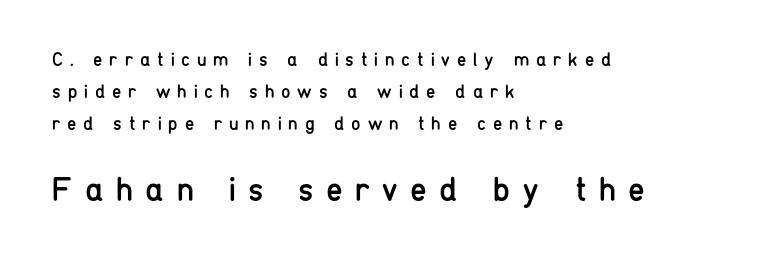
The image shows 34 px regular-weight, condensed sans-serif type, upright; set left-aligned, normal line spacing (1.69x), unusually wide letter spacing (+0.36 em), not underlined; the second (bottom) block is 1.79x larger; low stroke contrast and a medium x-height.
